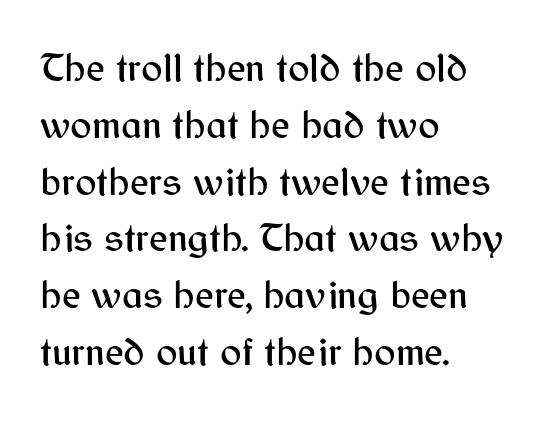
The image shows 40 px sans-serif type, upright; set left-aligned, normal line spacing (1.42x), normal letter spacing, not underlined; medium stroke contrast and a medium x-height.
